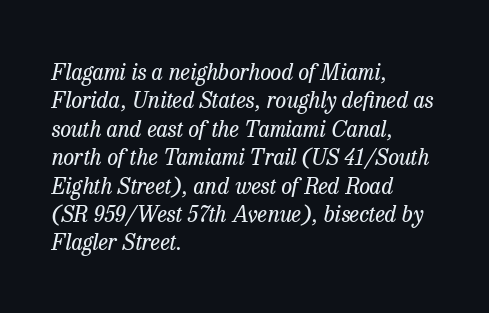
Q: Is the text bold? A: No.
Q: Is the text italic (slanted)? A: Yes, it leans right by about 13 degrees.
Q: Is the text underlined? A: No.
Q: How is the paragraph aligned? A: Left-aligned.
Q: Is the spacing between letters normal or unusually wide? A: Normal.
Q: Is the spacing between lines tight, normal or loose? A: Normal.
